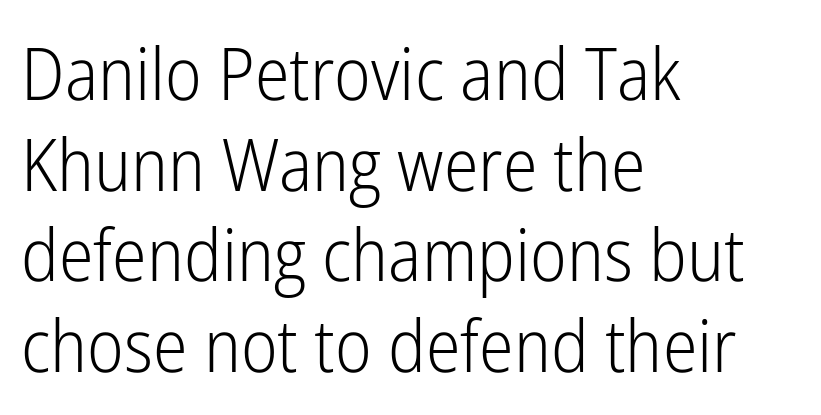
{"serif": "no", "italic": "no", "bold": "no", "weight": "light", "width": "condensed", "stroke_contrast": "low", "x_height": "medium", "monospaced": "no", "underline": "no", "align": "left", "line_spacing_ratio": 1.24, "letter_spacing": "normal", "letter_spacing_em": 0.0, "glyph_px": 73}
